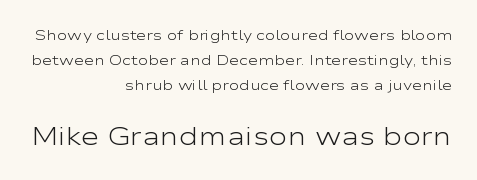
Tall strokes in this sample are plumb rather than angled. Lines of text with bare space underneath. Line endings align vertically; line beginnings do not. A student would notice the bottom passage is typeset larger than what precedes it.
